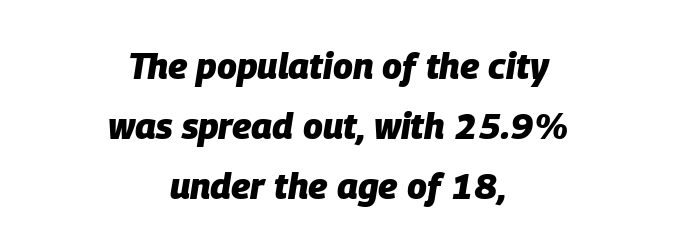
{"italic": "yes", "lean": "right", "slant_degrees": 9, "bold": "yes", "weight": "heavy", "width": "normal", "stroke_contrast": "low", "x_height": "large", "monospaced": "no", "underline": "no", "align": "center", "line_spacing": "normal", "line_spacing_ratio": 1.66, "letter_spacing": "normal", "letter_spacing_em": 0.0, "glyph_px": 36}
